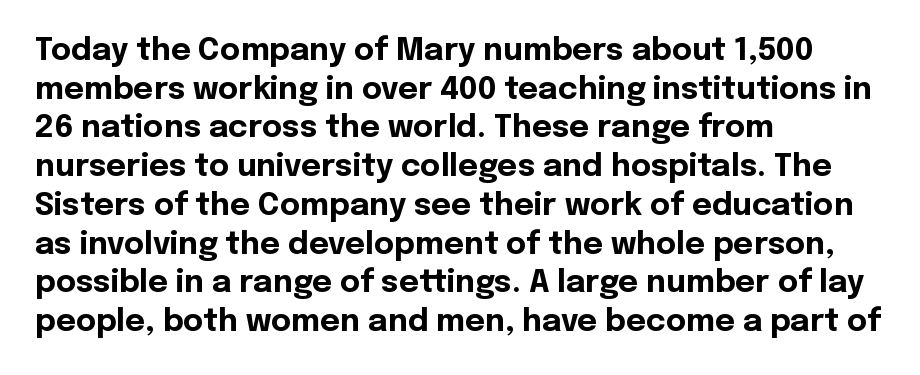
Q: Is the text bold? A: Yes.
Q: Is the text italic (slanted)? A: No, it is upright.
Q: Is the typeface a serif or a sans-serif typeface? A: Sans-serif.
Q: Is the text underlined? A: No.
Q: How is the paragraph aligned? A: Left-aligned.
Q: Is the spacing between letters normal or unusually wide? A: Normal.
Q: Is the spacing between lines tight, normal or loose? A: Normal.
Q: Width (condensed, normal, or wide)? A: Normal.
Q: x-height? A: Medium.
Q: Monospaced? A: No.
